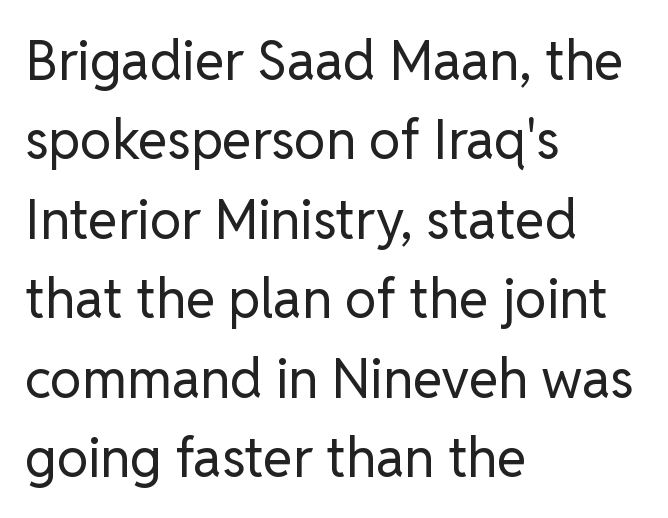
Nothing sits at the stroke ends, so this counts as sans-serif. The line texture is even and compact thanks to regular tracking. The rendering uses natural spacing where letterforms have individual widths. If you measured baseline to baseline, you'd find a middling distance. The rag falls on the right side of this text block.
